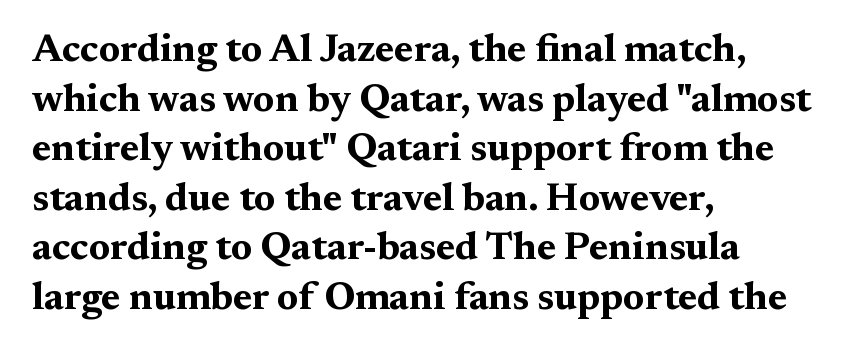
The image shows 39 px bold, wide serif type, upright; set left-aligned, normal line spacing (1.27x), normal letter spacing, not underlined; medium stroke contrast and a medium x-height.
